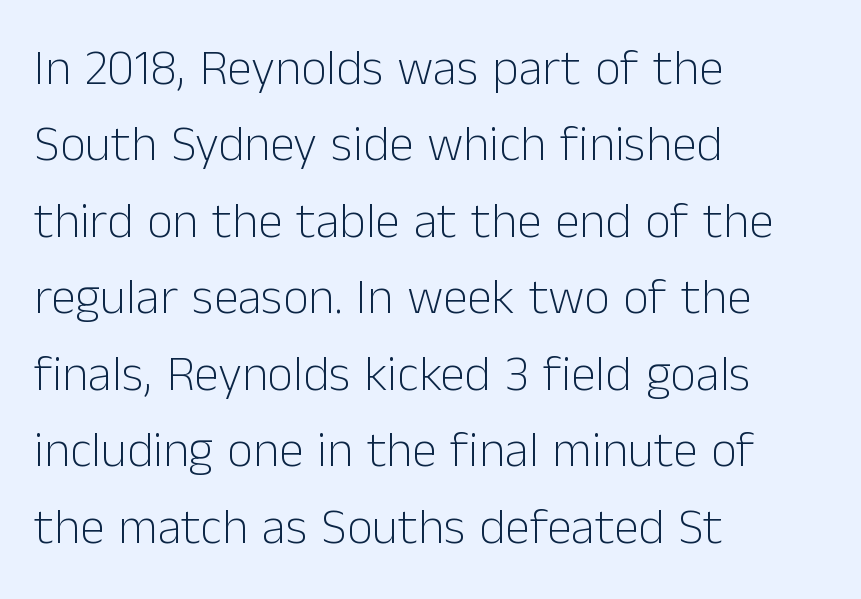
Q: Is the text bold? A: No.
Q: Is the text italic (slanted)? A: No, it is upright.
Q: Is the typeface a serif or a sans-serif typeface? A: Sans-serif.
Q: Is the text underlined? A: No.
Q: How is the paragraph aligned? A: Left-aligned.
Q: Is the spacing between letters normal or unusually wide? A: Normal.
Q: Is the spacing between lines tight, normal or loose? A: Normal.
Q: Width (condensed, normal, or wide)? A: Normal.
Q: Stroke contrast? A: Low.
Q: x-height? A: Medium.
Q: Monospaced? A: No.
